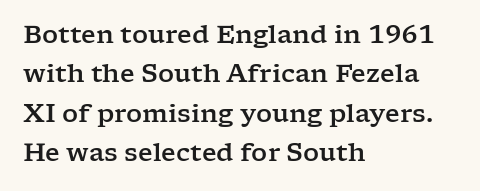
{"italic": "no", "underline": "no", "align": "left", "line_spacing": "normal", "line_spacing_ratio": 1.58, "letter_spacing": "normal", "letter_spacing_em": 0.0, "glyph_px": 25}
